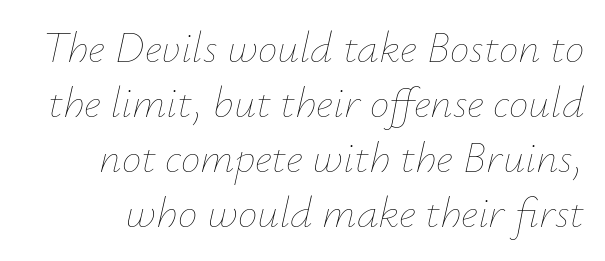
The image shows 44 px thin type, italic (leaning right); set normal line spacing (1.25x), normal letter spacing, not underlined; low stroke contrast and a small x-height.
